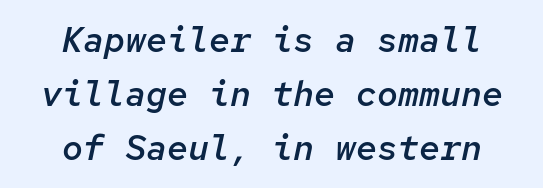
{"italic": "yes", "lean": "right", "slant_degrees": 12, "bold": "semi", "weight": "semibold", "width": "normal", "stroke_contrast": "low", "x_height": "medium", "monospaced": "yes", "underline": "no", "align": "center", "line_spacing": "normal", "line_spacing_ratio": 1.55, "letter_spacing": "normal", "letter_spacing_em": 0.0, "glyph_px": 35}
